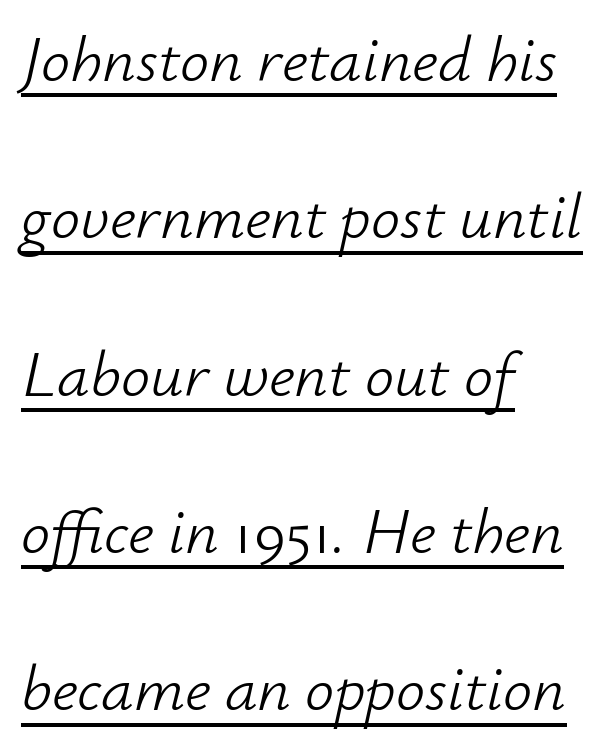
Weight: in the light-to-regular range. Think of a printed novel: that variable character pitch is what you see here. This is oblique type, the kind used for emphasis or titles. Decoration check: the copy is underlined.
